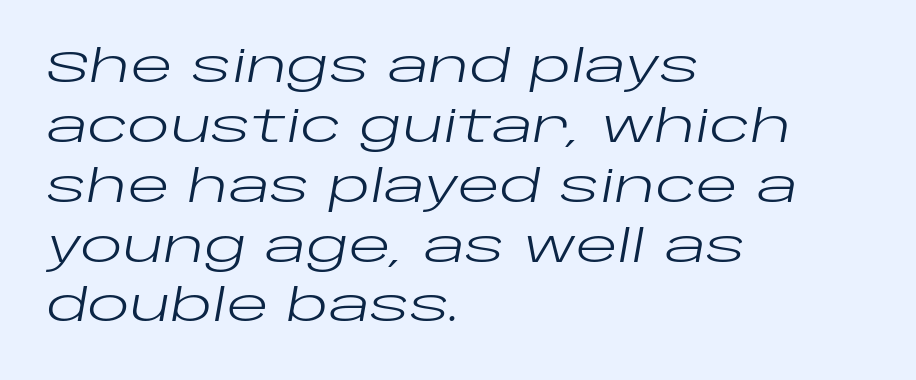
Q: Is the text bold? A: No.
Q: Is the text italic (slanted)? A: Yes, it leans right by about 10 degrees.
Q: Is the text underlined? A: No.
Q: How is the paragraph aligned? A: Left-aligned.
Q: Is the spacing between letters normal or unusually wide? A: Normal.
Q: Is the spacing between lines tight, normal or loose? A: Normal.
Q: Width (condensed, normal, or wide)? A: Wide.
Q: Stroke contrast? A: Low.
Q: x-height? A: Large.
Q: Monospaced? A: No.
